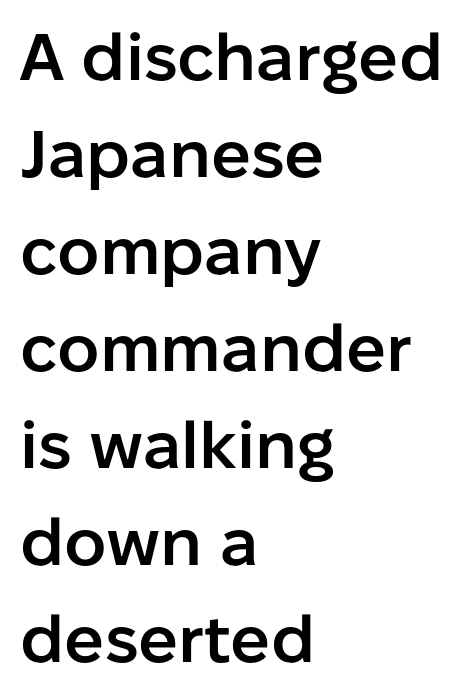
Q: Is the text bold? A: Semi-bold.
Q: Is the text italic (slanted)? A: No, it is upright.
Q: Is the typeface a serif or a sans-serif typeface? A: Sans-serif.
Q: Is the text underlined? A: No.
Q: How is the paragraph aligned? A: Left-aligned.
Q: Is the spacing between letters normal or unusually wide? A: Normal.
Q: Is the spacing between lines tight, normal or loose? A: Normal.
Q: Width (condensed, normal, or wide)? A: Normal.
Q: Stroke contrast? A: Low.
Q: x-height? A: Medium.
Q: Monospaced? A: No.
